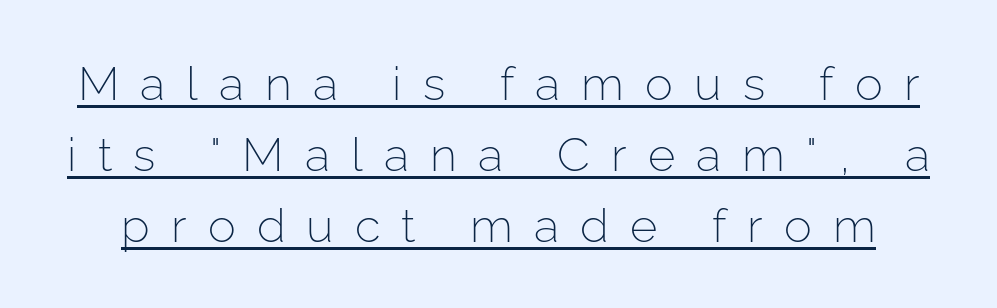
{"serif": "no", "italic": "no", "bold": "no", "weight": "light", "width": "normal", "stroke_contrast": "low", "x_height": "medium", "monospaced": "no", "underline": "yes", "line_spacing": "normal", "line_spacing_ratio": 1.51, "letter_spacing": "wide", "letter_spacing_em": 0.45, "glyph_px": 47}
